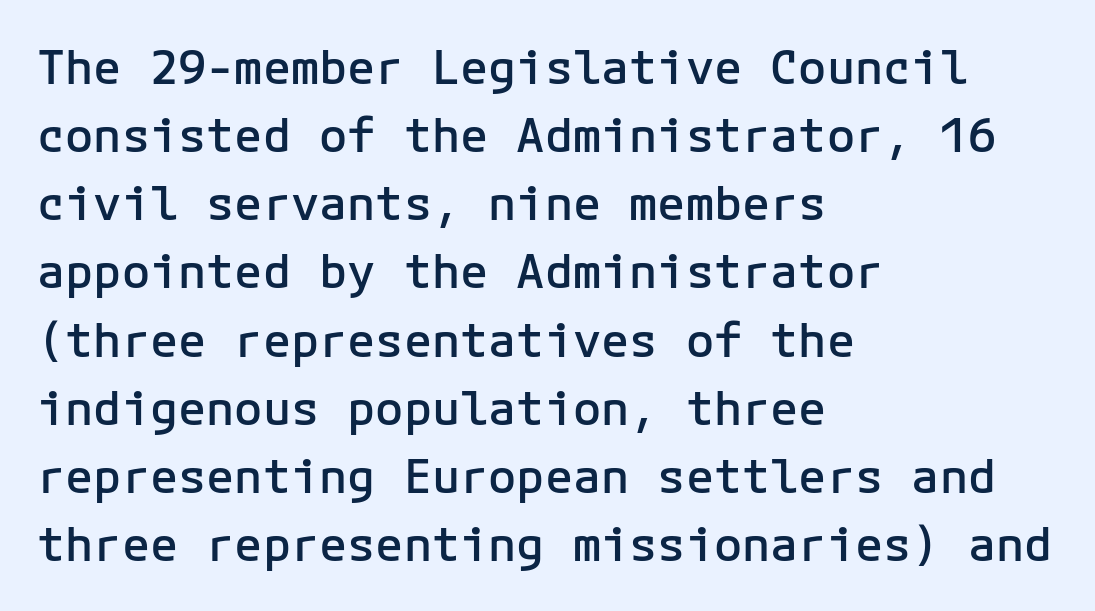
Q: Is the text bold? A: Semi-bold.
Q: Is the text italic (slanted)? A: No, it is upright.
Q: Is the typeface a serif or a sans-serif typeface? A: Sans-serif.
Q: Is the text underlined? A: No.
Q: How is the paragraph aligned? A: Left-aligned.
Q: Is the spacing between letters normal or unusually wide? A: Normal.
Q: Is the spacing between lines tight, normal or loose? A: Normal.
Q: Width (condensed, normal, or wide)? A: Normal.
Q: Stroke contrast? A: Low.
Q: x-height? A: Medium.
